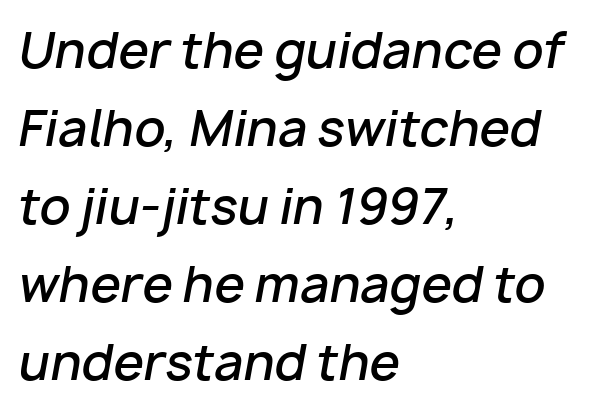
Q: Is the text bold? A: Semi-bold.
Q: Is the text italic (slanted)? A: Yes, it leans right by about 10 degrees.
Q: Is the text underlined? A: No.
Q: How is the paragraph aligned? A: Left-aligned.
Q: Is the spacing between letters normal or unusually wide? A: Normal.
Q: Is the spacing between lines tight, normal or loose? A: Normal.
Q: Width (condensed, normal, or wide)? A: Normal.
Q: Stroke contrast? A: Low.
Q: x-height? A: Medium.
Q: Monospaced? A: No.
